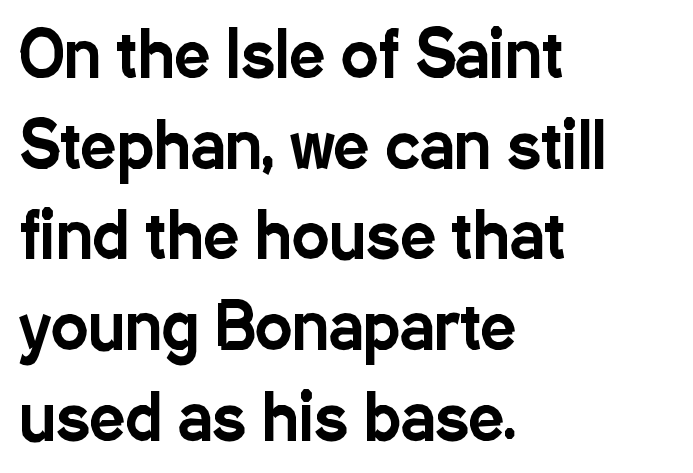
Q: Is the text italic (slanted)? A: No, it is upright.
Q: Is the typeface a serif or a sans-serif typeface? A: Sans-serif.
Q: Is the text underlined? A: No.
Q: How is the paragraph aligned? A: Left-aligned.
Q: Is the spacing between letters normal or unusually wide? A: Normal.
Q: Is the spacing between lines tight, normal or loose? A: Normal.
Q: Width (condensed, normal, or wide)? A: Condensed.
Q: Stroke contrast? A: Low.
Q: x-height? A: Medium.
Q: Monospaced? A: No.
